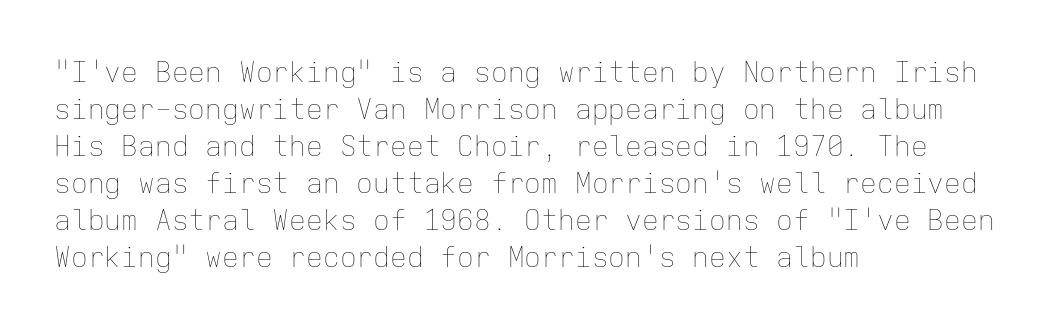
{"italic": "no", "bold": "no", "weight": "thin", "width": "normal", "stroke_contrast": "low", "x_height": "medium", "monospaced": "yes", "underline": "no", "align": "left", "line_spacing": "normal", "line_spacing_ratio": 1.32, "letter_spacing": "normal", "letter_spacing_em": 0.0, "glyph_px": 28}
